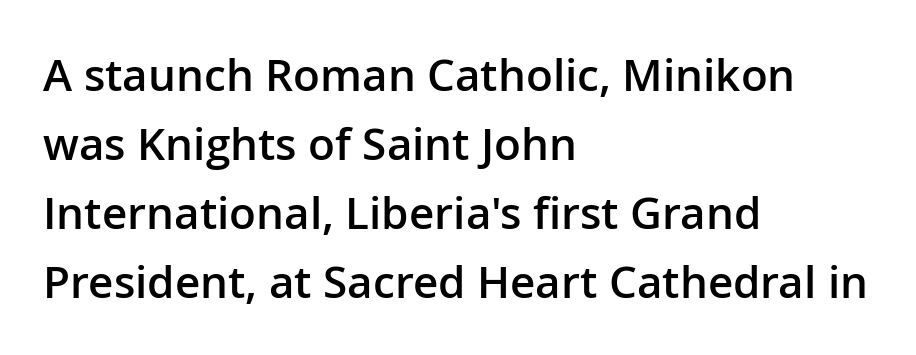
{"serif": "no", "italic": "no", "bold": "semi", "weight": "semibold", "width": "normal", "stroke_contrast": "low", "x_height": "medium", "monospaced": "no", "underline": "no", "align": "left", "line_spacing": "normal", "line_spacing_ratio": 1.57, "letter_spacing": "normal", "letter_spacing_em": 0.0, "glyph_px": 44}
